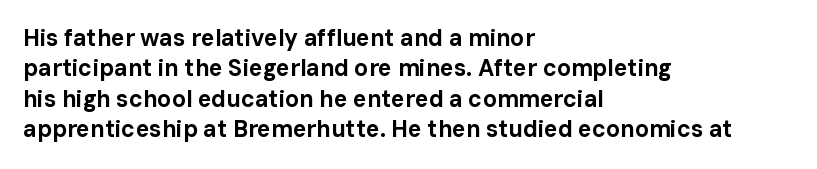
The image shows 23 px bold type, upright; set left-aligned, normal line spacing (1.32x), normal letter spacing, not underlined.
